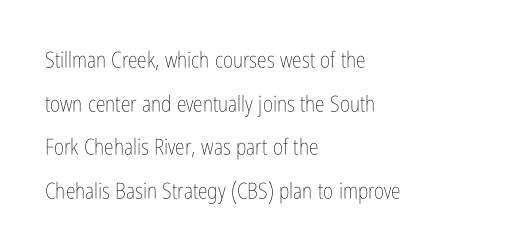
Caption: face not bold, strokes unweighted. The face used here is rendered with its standard letterfit. Characters remain perfectly vertical along every line. Quick note: underline off. Which margin do the lines hug? The left one — the right edge is uneven. Each new line begins a long way beneath the previous one.
